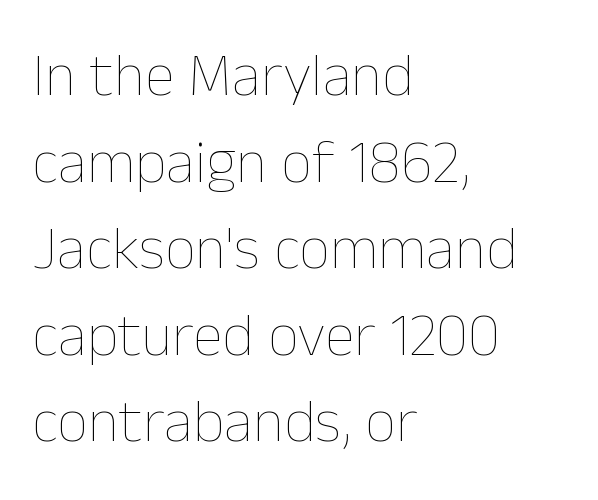
Ordinary non-slanted type is in use. This rendering leaves character spacing at its baseline value. Stems here are at most as thick as an everyday book face. You could not count columns in this text — the font is proportionally spaced. The lines in this sample share a left origin and differ only in where they stop.
